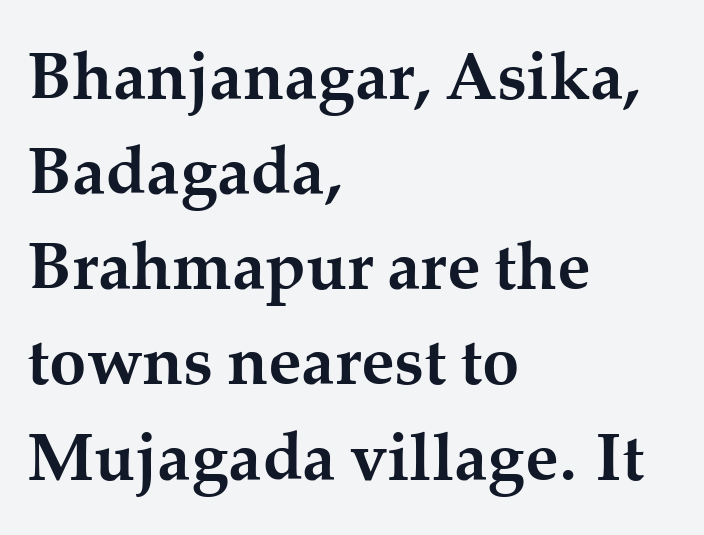
{"serif": "yes", "italic": "no", "bold": "yes", "weight": "semibold", "width": "normal", "stroke_contrast": "medium", "x_height": "medium", "monospaced": "no", "underline": "no", "align": "left", "line_spacing": "normal", "line_spacing_ratio": 1.42, "letter_spacing": "normal", "letter_spacing_em": 0.0, "glyph_px": 67}
